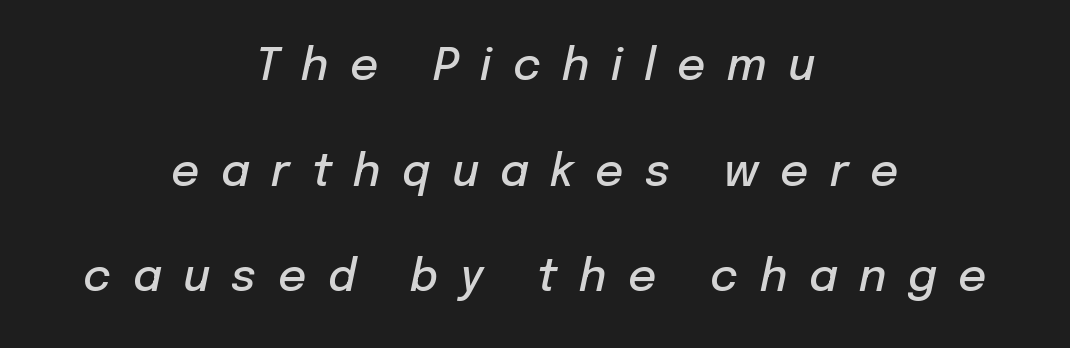
Q: Is the text bold? A: Semi-bold.
Q: Is the text italic (slanted)? A: Yes, it leans right by about 12 degrees.
Q: Is the text underlined? A: No.
Q: How is the paragraph aligned? A: Centered.
Q: Is the spacing between letters normal or unusually wide? A: Unusually wide.
Q: Is the spacing between lines tight, normal or loose? A: Loose.
Q: Width (condensed, normal, or wide)? A: Normal.
Q: Stroke contrast? A: Low.
Q: x-height? A: Medium.
Q: Monospaced? A: No.
